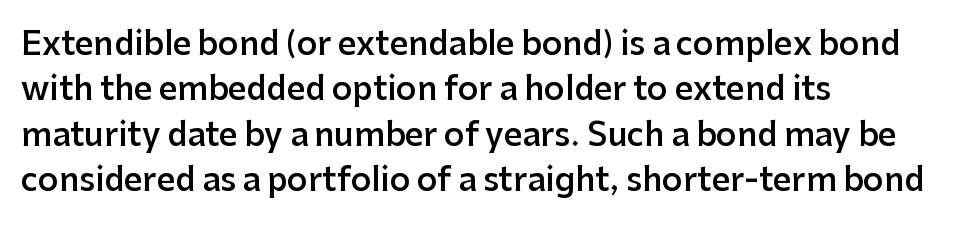
The space between consecutive lines is moderate. A typesetter would call this proportional, since set widths differ per character. I'd call this a sans setting — the letters go barefoot. Is the type bold? Partly — it's a semibold, heavier than regular but not fully bold. The passage is arranged the way most books set body copy — flush left.
